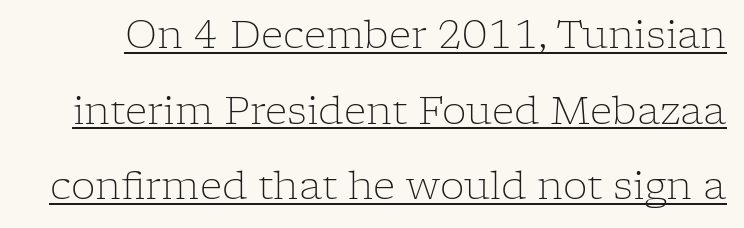
The image shows 39 px light serif type, upright; set loose line spacing (1.94x), normal letter spacing, underlined; low stroke contrast and a medium x-height.
